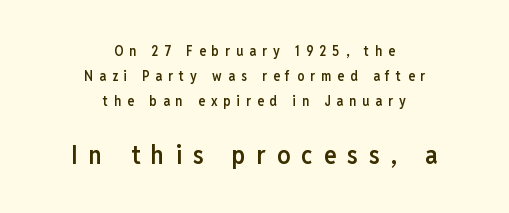
Q: Is the text bold? A: Semi-bold.
Q: Is the text italic (slanted)? A: No, it is upright.
Q: Is the text underlined? A: No.
Q: How is the paragraph aligned? A: Centered.
Q: Is the spacing between letters normal or unusually wide? A: Unusually wide.
Q: Which block of text is set in a larger size, the first (top) or the second (bottom)? A: The second (bottom) one.
